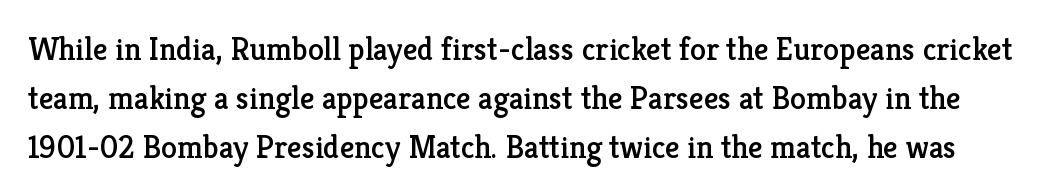
The image shows 32 px serif type, upright; set normal line spacing (1.53x), normal letter spacing, not underlined; low stroke contrast and a medium x-height.
